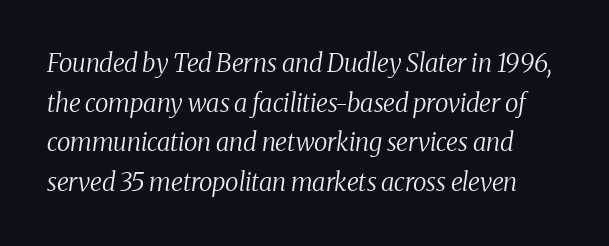
{"italic": "yes", "lean": "right", "slant_degrees": 8, "bold": "no", "underline": "no", "line_spacing": "normal", "line_spacing_ratio": 1.59, "letter_spacing": "normal", "letter_spacing_em": 0.0, "glyph_px": 25}
